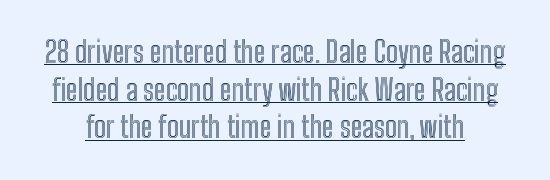
Caption: standard tracking, unaltered. Posture: straight, roman, zero tilt. Think of a printed novel: that variable character pitch is what you see here. A rule runs beneath these lines of type. The block of text has a typical density, with ordinary space between rows.
